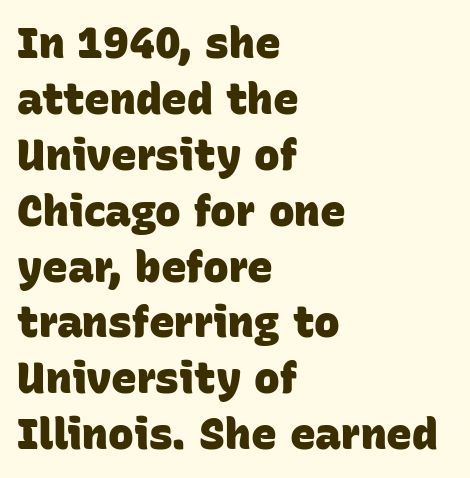
{"serif": "no", "bold": "yes", "weight": "heavy", "width": "normal", "stroke_contrast": "low", "x_height": "large", "monospaced": "no", "underline": "no", "align": "left", "line_spacing": "normal", "line_spacing_ratio": 1.3, "letter_spacing": "normal", "letter_spacing_em": 0.0, "glyph_px": 43}
